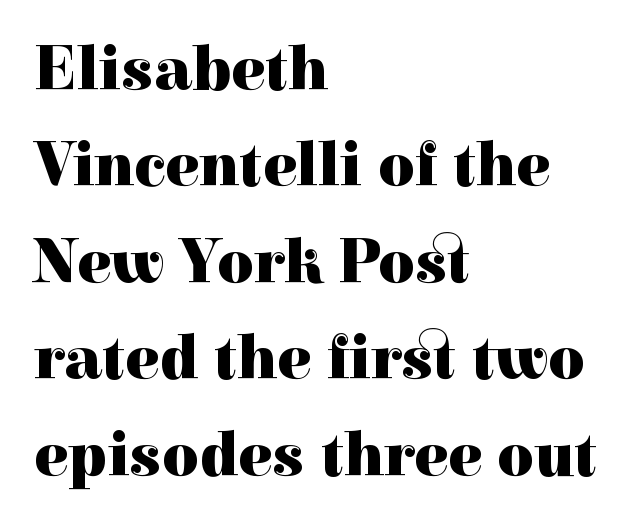
{"serif": "yes", "italic": "no", "bold": "yes", "weight": "heavy", "width": "normal", "x_height": "medium", "monospaced": "no", "underline": "no", "align": "left", "line_spacing": "normal", "line_spacing_ratio": 1.53, "letter_spacing": "normal", "letter_spacing_em": 0.0, "glyph_px": 63}
